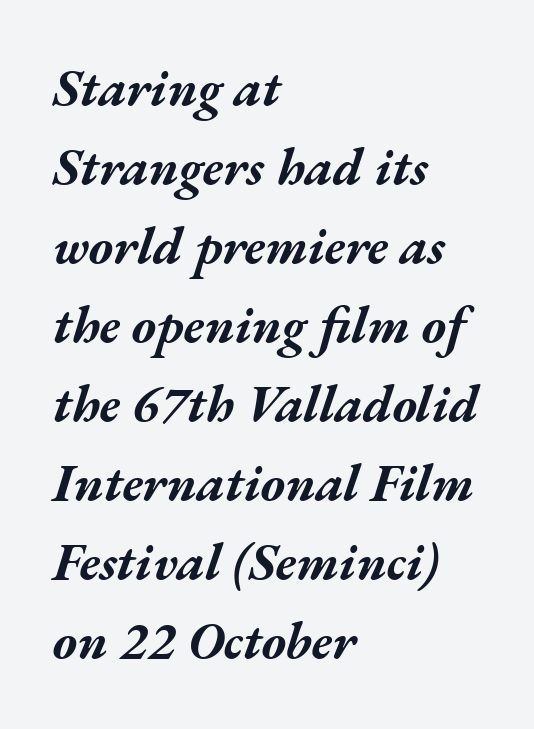
{"italic": "yes", "lean": "right", "slant_degrees": 17, "bold": "yes", "weight": "bold", "width": "wide", "stroke_contrast": "medium", "x_height": "medium", "monospaced": "no", "underline": "no", "align": "left", "line_spacing": "normal", "line_spacing_ratio": 1.52, "letter_spacing": "normal", "letter_spacing_em": 0.0, "glyph_px": 52}
